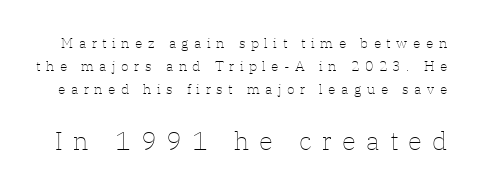
{"italic": "no", "bold": "no", "underline": "no", "line_spacing": "normal", "line_spacing_ratio": 1.64, "letter_spacing": "wide", "letter_spacing_em": 0.39, "larger_block": "second", "size_ratio": 1.86, "glyph_px": 26}
